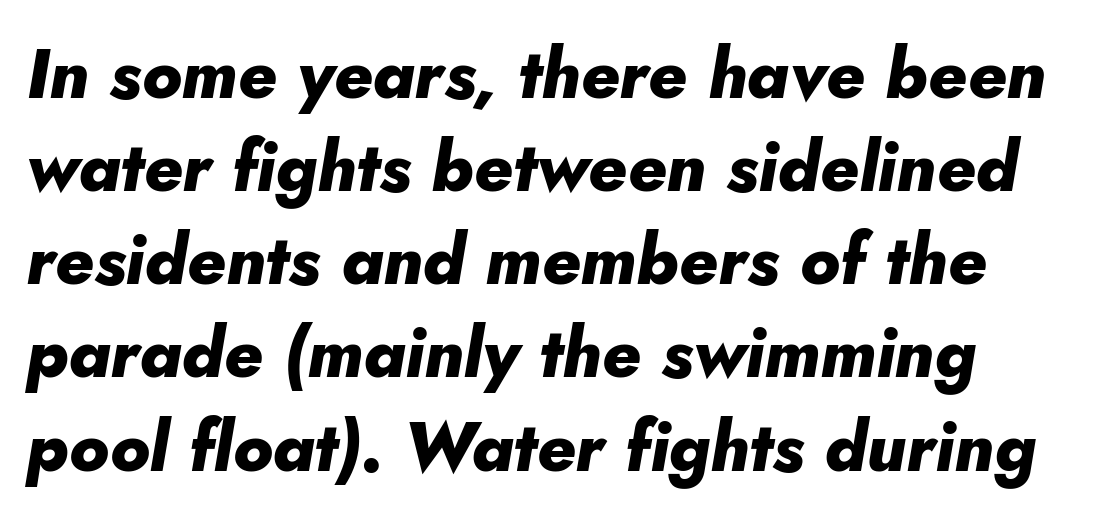
{"italic": "yes", "lean": "right", "slant_degrees": 10, "bold": "yes", "weight": "heavy", "width": "normal", "stroke_contrast": "low", "x_height": "small", "monospaced": "no", "underline": "no", "line_spacing": "normal", "line_spacing_ratio": 1.35, "letter_spacing": "normal", "letter_spacing_em": 0.0, "glyph_px": 69}
